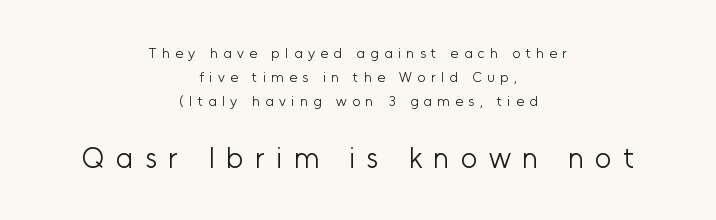
{"serif": "no", "italic": "no", "bold": "no", "weight": "light", "width": "normal", "stroke_contrast": "low", "x_height": "medium", "monospaced": "no", "underline": "no", "align": "center", "line_spacing_ratio": 1.73, "letter_spacing": "wide", "letter_spacing_em": 0.39, "larger_block": "second", "size_ratio": 2.07, "glyph_px": 29}
